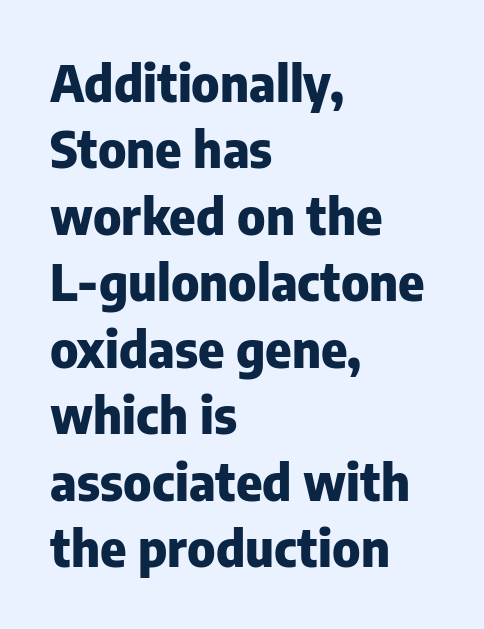
What stands out about the letter spacing? Nothing — it is the standard amount. Line starts are locked; line ends wander. Letters rest on an invisible, unmarked baseline. The typeface chosen for these lines omits serifs.
